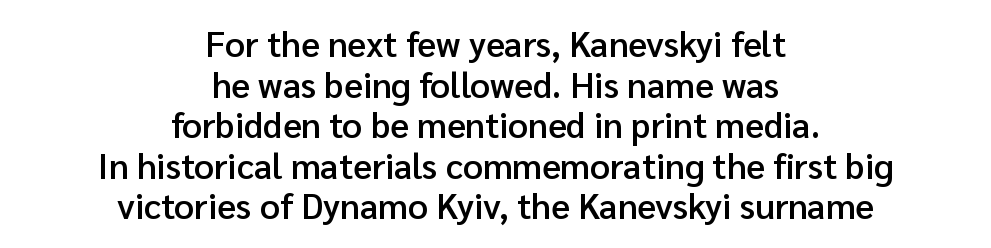
Q: Is the text bold? A: Semi-bold.
Q: Is the text italic (slanted)? A: No, it is upright.
Q: Is the typeface a serif or a sans-serif typeface? A: Sans-serif.
Q: Is the text underlined? A: No.
Q: How is the paragraph aligned? A: Centered.
Q: Is the spacing between letters normal or unusually wide? A: Normal.
Q: Width (condensed, normal, or wide)? A: Normal.
Q: Stroke contrast? A: Low.
Q: x-height? A: Medium.
Q: Monospaced? A: No.
